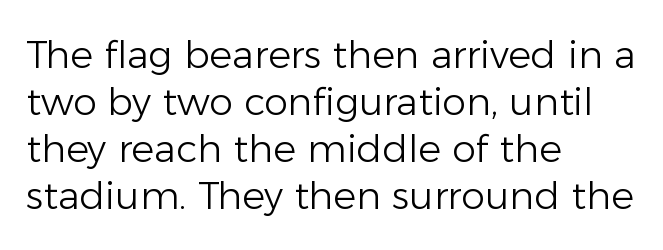
Q: Is the text bold? A: No.
Q: Is the text italic (slanted)? A: No, it is upright.
Q: Is the typeface a serif or a sans-serif typeface? A: Sans-serif.
Q: Is the text underlined? A: No.
Q: How is the paragraph aligned? A: Left-aligned.
Q: Is the spacing between letters normal or unusually wide? A: Normal.
Q: Width (condensed, normal, or wide)? A: Normal.
Q: Stroke contrast? A: Low.
Q: x-height? A: Medium.
Q: Monospaced? A: No.
